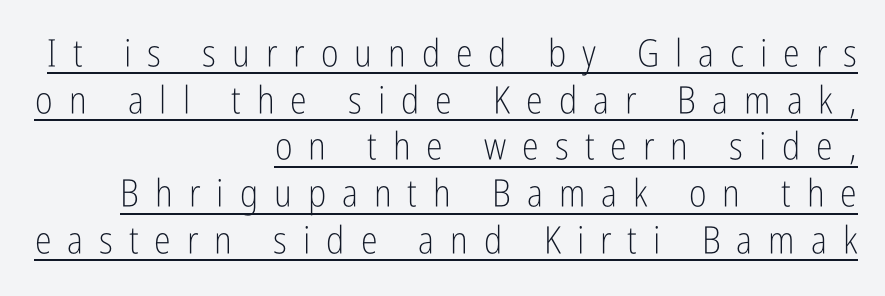
Q: Is the text bold? A: No.
Q: Is the text italic (slanted)? A: No, it is upright.
Q: Is the typeface a serif or a sans-serif typeface? A: Sans-serif.
Q: Is the text underlined? A: Yes.
Q: How is the paragraph aligned? A: Right-aligned.
Q: Is the spacing between letters normal or unusually wide? A: Unusually wide.
Q: Width (condensed, normal, or wide)? A: Condensed.
Q: Stroke contrast? A: Low.
Q: x-height? A: Medium.
Q: Monospaced? A: No.
